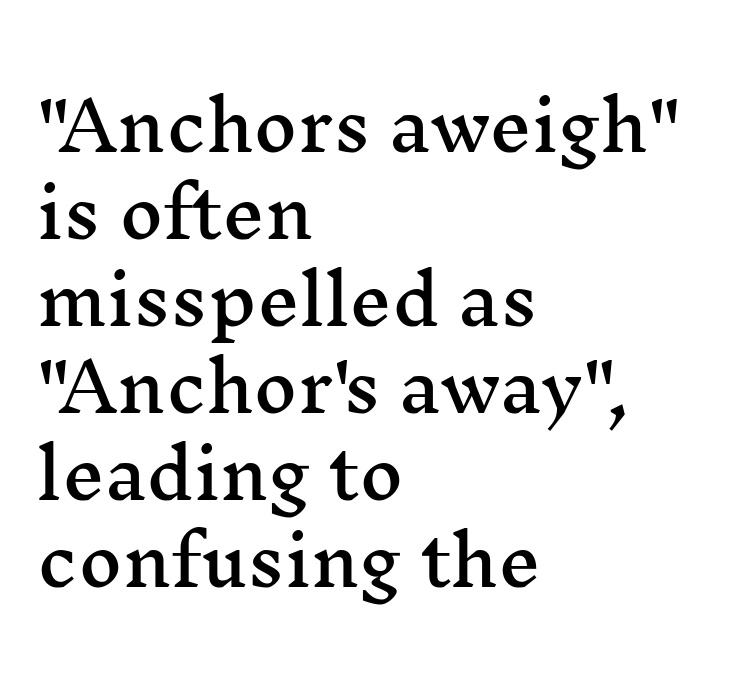
The string is rendered with underlining switched off. This sample has the flowing, uneven cadence of proportional lettering. A normal amount of white space separates one row of letters from the next. Posture: straight, roman, zero tilt. Horizontal alignment here is leftward, the default for most running prose. Are there feet on the stems? There are — it's a serif.
